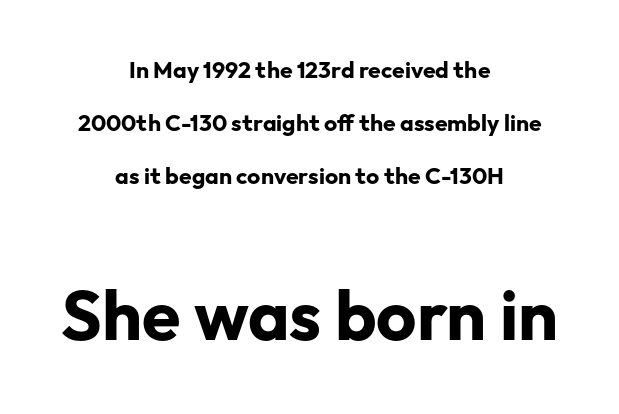
{"serif": "no", "italic": "no", "bold": "yes", "weight": "bold", "width": "normal", "stroke_contrast": "low", "x_height": "medium", "monospaced": "no", "underline": "no", "align": "center", "line_spacing": "loose", "line_spacing_ratio": 2.3, "letter_spacing": "normal", "letter_spacing_em": 0.0, "larger_block": "second", "size_ratio": 3.04, "glyph_px": 70}
